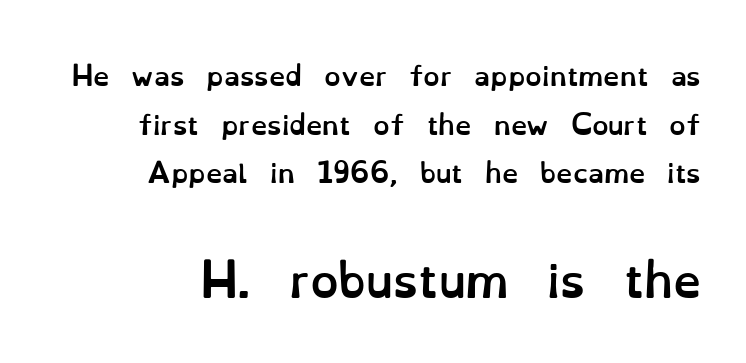
Q: Is the text bold? A: Yes.
Q: Is the text italic (slanted)? A: No, it is upright.
Q: Is the text underlined? A: No.
Q: How is the paragraph aligned? A: Right-aligned.
Q: Is the spacing between letters normal or unusually wide? A: Normal.
Q: Which block of text is set in a larger size, the first (top) or the second (bottom)? A: The second (bottom) one.
Q: Width (condensed, normal, or wide)? A: Normal.
Q: Stroke contrast? A: Low.
Q: x-height? A: Small.
Q: Monospaced? A: No.
